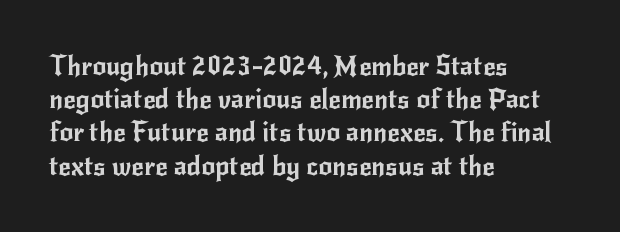
The image shows 27 px text type, upright; set left-aligned, line spacing 1.23x, normal letter spacing, not underlined.
